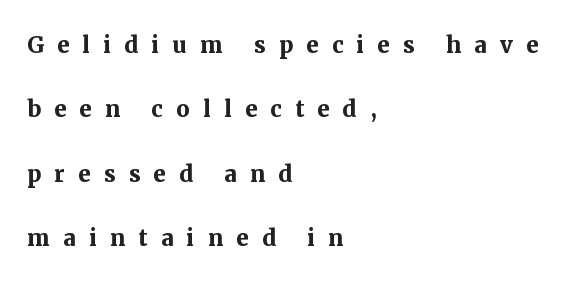
Q: Is the text bold? A: Yes.
Q: Is the text italic (slanted)? A: No, it is upright.
Q: Is the typeface a serif or a sans-serif typeface? A: Serif.
Q: Is the text underlined? A: No.
Q: How is the paragraph aligned? A: Left-aligned.
Q: Is the spacing between letters normal or unusually wide? A: Unusually wide.
Q: Is the spacing between lines tight, normal or loose? A: Loose.
Q: Width (condensed, normal, or wide)? A: Normal.
Q: Stroke contrast? A: Medium.
Q: x-height? A: Medium.
Q: Monospaced? A: No.
